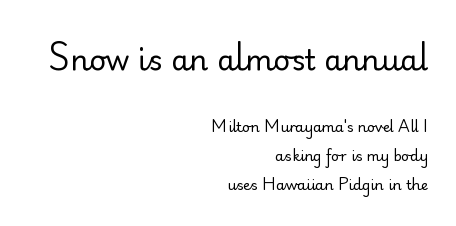
Q: Is the text bold? A: No.
Q: Is the text italic (slanted)? A: No, it is upright.
Q: Is the typeface a serif or a sans-serif typeface? A: Sans-serif.
Q: Is the text underlined? A: No.
Q: How is the paragraph aligned? A: Right-aligned.
Q: Is the spacing between letters normal or unusually wide? A: Normal.
Q: Is the spacing between lines tight, normal or loose? A: Loose.
Q: Which block of text is set in a larger size, the first (top) or the second (bottom)? A: The first (top) one.
Q: Width (condensed, normal, or wide)? A: Normal.
Q: Stroke contrast? A: Low.
Q: x-height? A: Small.
Q: Monospaced? A: No.
